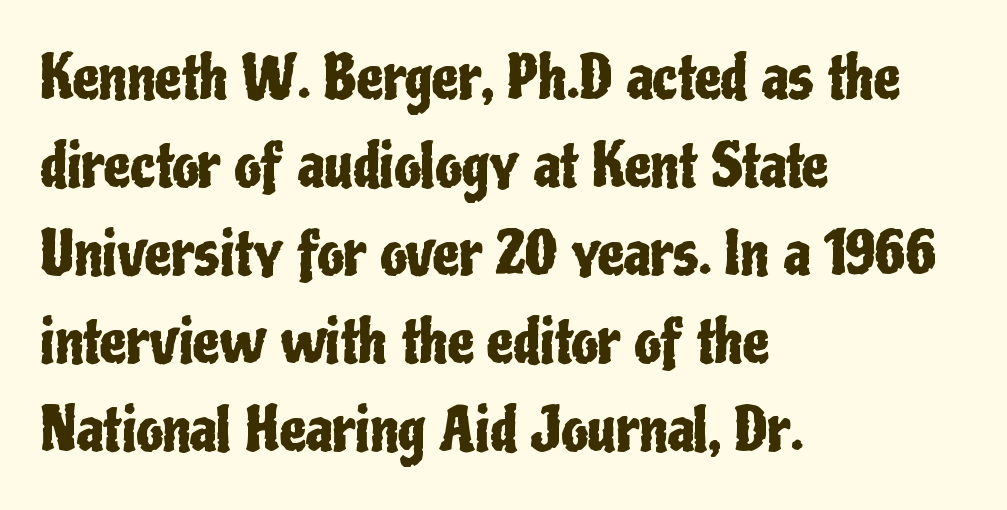
The image shows 59 px condensed sans-serif type, upright; set left-aligned, normal line spacing (1.49x), normal letter spacing, not underlined; low stroke contrast and a medium x-height.
